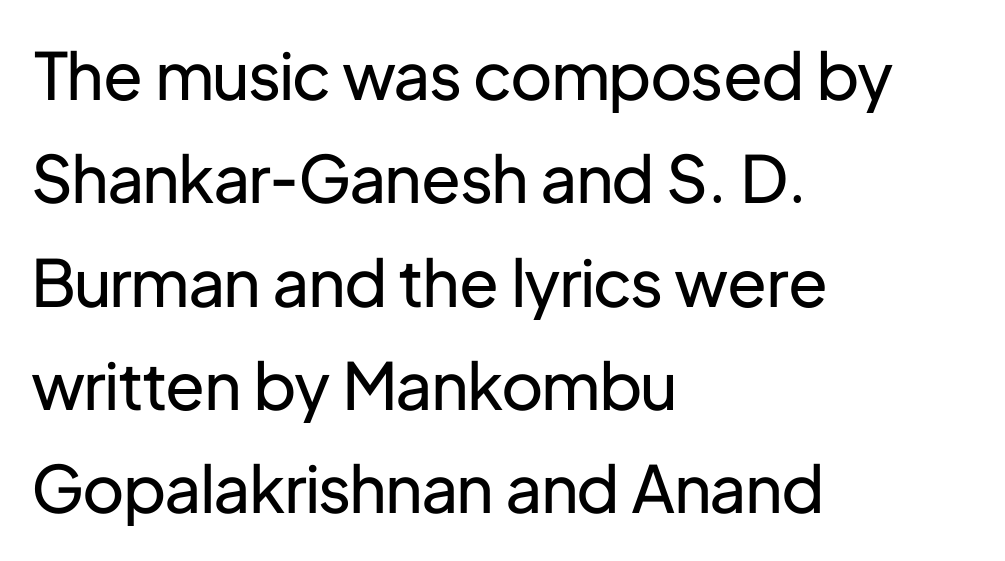
The image shows 65 px regular-weight sans-serif type, upright; set left-aligned, normal line spacing (1.59x), normal letter spacing, not underlined; low stroke contrast and a medium x-height.
